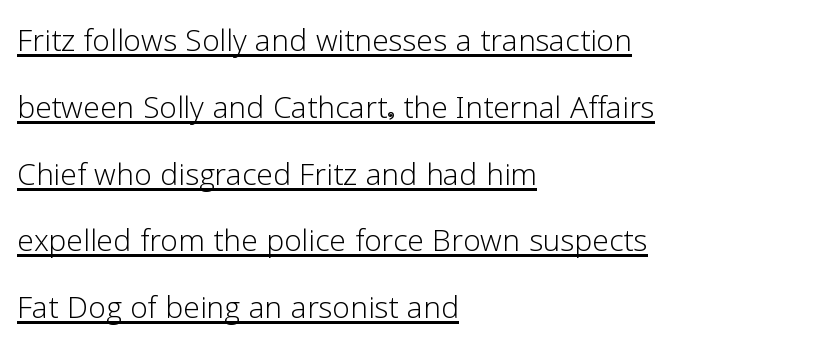
The image shows 40 px light sans-serif type, upright; set left-aligned, normal line spacing (1.67x), normal letter spacing, underlined; low stroke contrast and a medium x-height.
